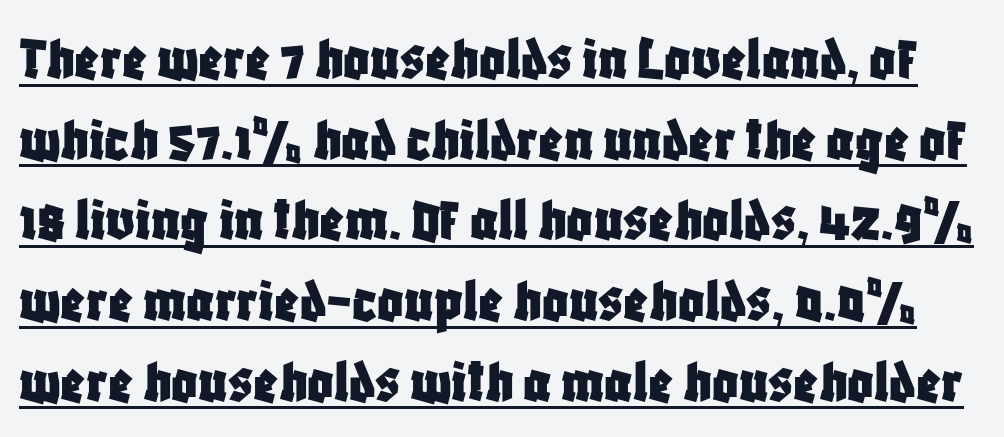
Observe the ordinary spacing: letters are neighbours, not strangers. What's the leading like? Ordinary, nothing unusual. This sample carries an underscore along the baseline area. Looks like regular typesetting: each glyph gets only the width it needs. Regarding serifs, this sample does without them.
